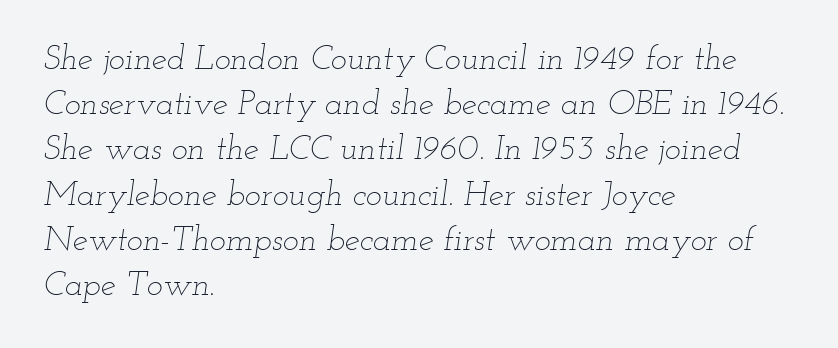
Type without underlining. Italic: yes, the glyphs are oblique. These lines are rendered in a variable-pitch font. Compared with typical body copy, the letter spacing here is the same. Weight class: somewhere from thin through regular. Leftover space on each line is placed entirely after the last word.
